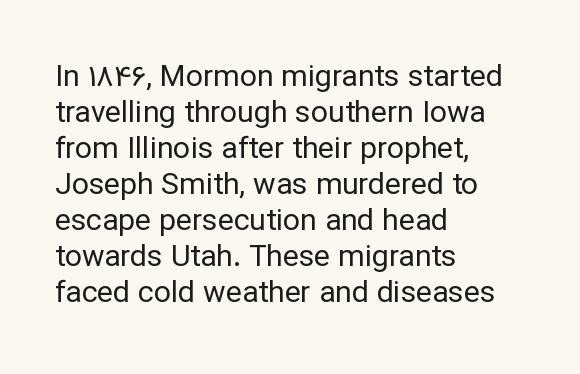
Q: Is the text bold? A: No.
Q: Is the text italic (slanted)? A: No, it is upright.
Q: Is the typeface a serif or a sans-serif typeface? A: Sans-serif.
Q: Is the text underlined? A: No.
Q: How is the paragraph aligned? A: Left-aligned.
Q: Is the spacing between letters normal or unusually wide? A: Normal.
Q: Width (condensed, normal, or wide)? A: Normal.
Q: Stroke contrast? A: Low.
Q: x-height? A: Medium.
Q: Monospaced? A: No.
